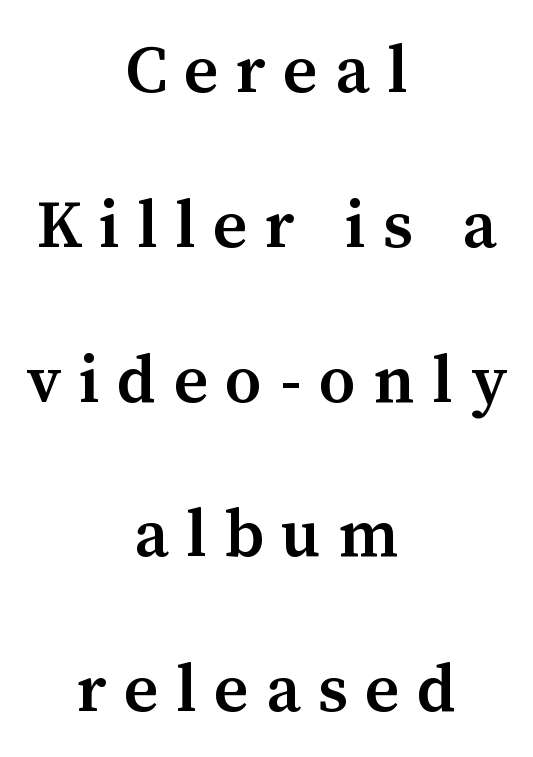
{"serif": "yes", "italic": "no", "bold": "semi", "weight": "semibold", "width": "normal", "stroke_contrast": "medium", "x_height": "medium", "monospaced": "no", "underline": "no", "align": "center", "line_spacing": "loose", "line_spacing_ratio": 2.31, "letter_spacing": "wide", "letter_spacing_em": 0.26, "glyph_px": 67}
